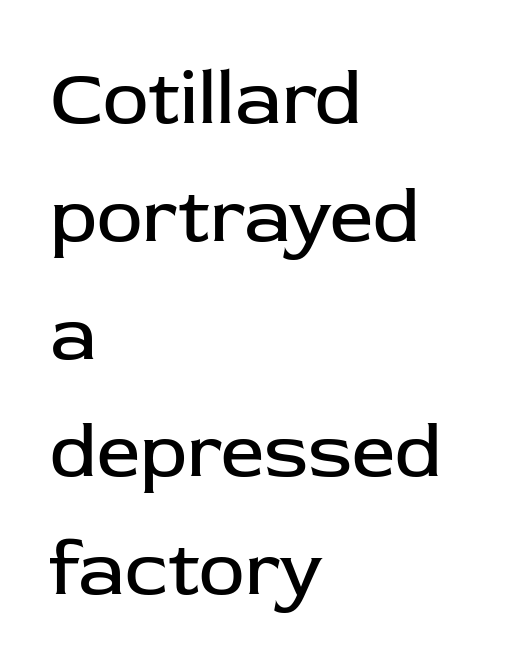
Q: Is the text bold? A: No.
Q: Is the text italic (slanted)? A: No, it is upright.
Q: Is the typeface a serif or a sans-serif typeface? A: Sans-serif.
Q: Is the text underlined? A: No.
Q: How is the paragraph aligned? A: Left-aligned.
Q: Is the spacing between letters normal or unusually wide? A: Normal.
Q: Is the spacing between lines tight, normal or loose? A: Normal.
Q: Width (condensed, normal, or wide)? A: Normal.
Q: Stroke contrast? A: Low.
Q: x-height? A: Medium.
Q: Monospaced? A: No.
